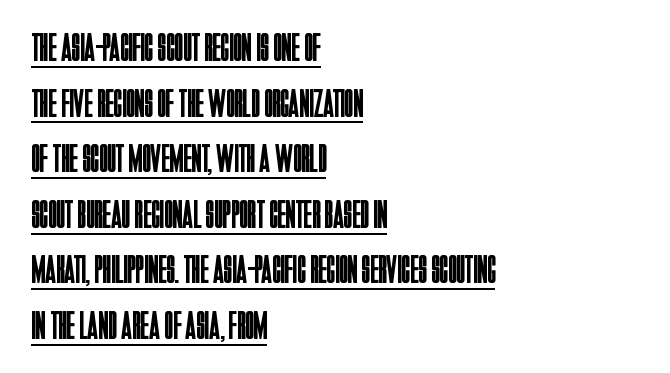
{"serif": "no", "italic": "no", "bold": "no", "weight": "regular", "width": "condensed", "stroke_contrast": "low", "x_height": "large", "monospaced": "no", "underline": "yes", "align": "left", "line_spacing": "normal", "line_spacing_ratio": 1.39, "letter_spacing": "normal", "letter_spacing_em": 0.0, "glyph_px": 40}
